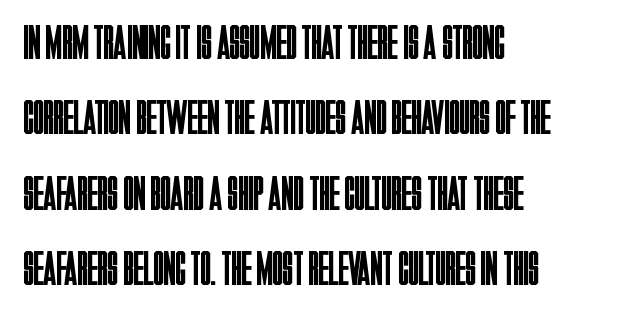
Q: Is the text bold? A: No.
Q: Is the text italic (slanted)? A: No, it is upright.
Q: Is the typeface a serif or a sans-serif typeface? A: Sans-serif.
Q: Is the text underlined? A: No.
Q: How is the paragraph aligned? A: Left-aligned.
Q: Is the spacing between letters normal or unusually wide? A: Normal.
Q: Is the spacing between lines tight, normal or loose? A: Normal.
Q: Width (condensed, normal, or wide)? A: Condensed.
Q: Stroke contrast? A: Low.
Q: x-height? A: Large.
Q: Monospaced? A: No.
